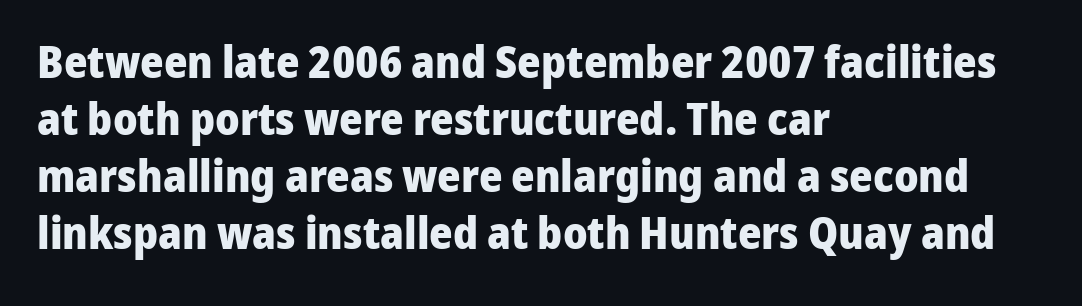
The image shows 45 px heavy sans-serif type, upright; set left-aligned, normal line spacing (1.27x), normal letter spacing, not underlined; low stroke contrast and a medium x-height.
